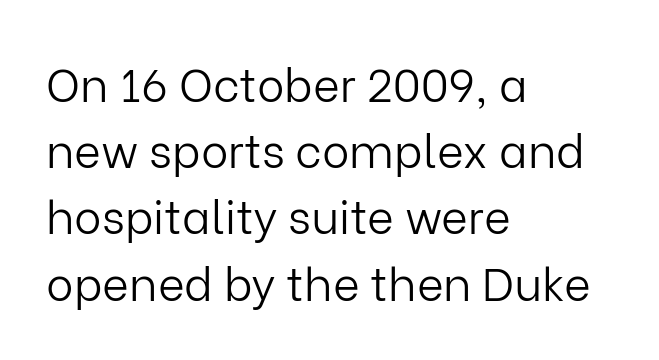
{"serif": "no", "italic": "no", "bold": "no", "weight": "light", "width": "normal", "stroke_contrast": "low", "x_height": "medium", "monospaced": "no", "underline": "no", "align": "left", "line_spacing": "normal", "line_spacing_ratio": 1.44, "letter_spacing": "normal", "letter_spacing_em": 0.0, "glyph_px": 46}
